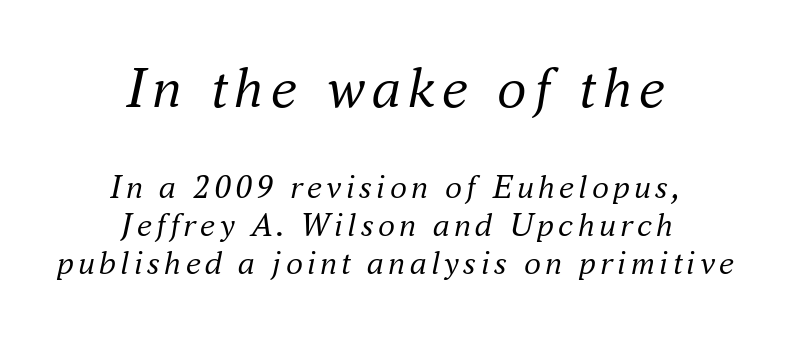
No extra ink here — the face is not bold. The rag falls on both sides of this text block equally. Between these two stacked blocks, the higher one wins on size. Classification — serif. Style check: oblique. Leading is clearly below the norm, producing a dense column.
